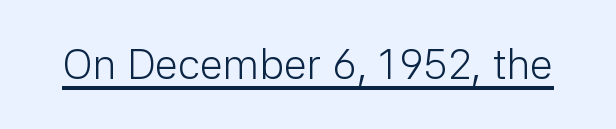
Q: Is the text bold? A: No.
Q: Is the text italic (slanted)? A: No, it is upright.
Q: Is the typeface a serif or a sans-serif typeface? A: Sans-serif.
Q: Is the text underlined? A: Yes.
Q: Is the spacing between letters normal or unusually wide? A: Normal.
Q: Width (condensed, normal, or wide)? A: Normal.
Q: Stroke contrast? A: Low.
Q: x-height? A: Medium.
Q: Monospaced? A: No.
